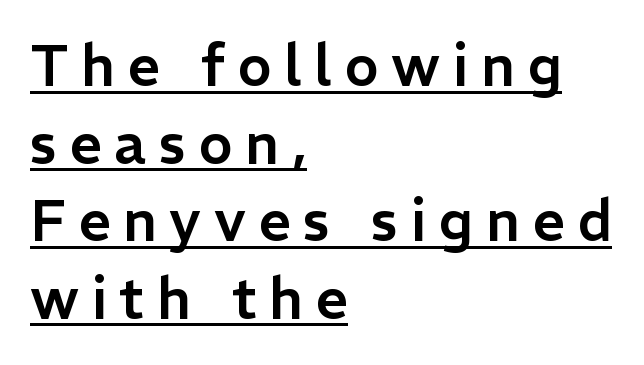
Q: Is the text italic (slanted)? A: No, it is upright.
Q: Is the typeface a serif or a sans-serif typeface? A: Sans-serif.
Q: Is the text underlined? A: Yes.
Q: How is the paragraph aligned? A: Left-aligned.
Q: Is the spacing between letters normal or unusually wide? A: Unusually wide.
Q: Is the spacing between lines tight, normal or loose? A: Normal.
Q: Width (condensed, normal, or wide)? A: Normal.
Q: Stroke contrast? A: Low.
Q: x-height? A: Medium.
Q: Monospaced? A: No.
